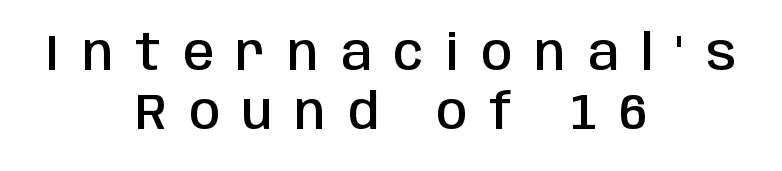
{"serif": "no", "italic": "no", "bold": "semi", "weight": "semibold", "width": "condensed", "stroke_contrast": "low", "x_height": "large", "monospaced": "no", "underline": "no", "align": "center", "line_spacing_ratio": 1.18, "letter_spacing": "wide", "letter_spacing_em": 0.45, "glyph_px": 50}
